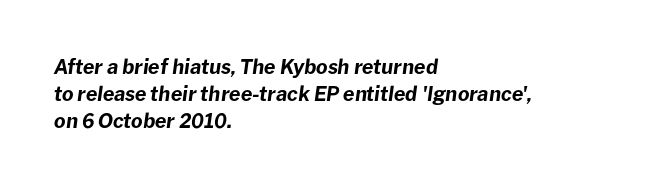
Students, this is bold: see how much ink each stroke carries. Characters are canted at an angle relative to the baseline's perpendicular. Regarding leading, the lines here are spaced in the standard way. Each word holds together tightly as a unit, with standard inter-letter gaps.
